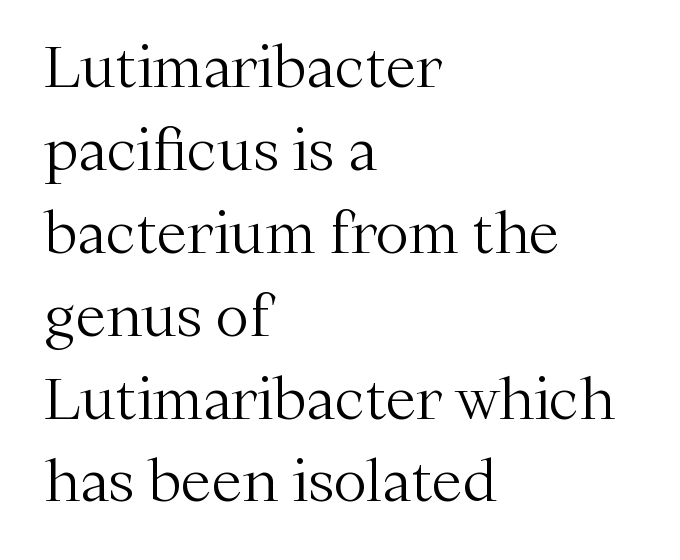
{"serif": "yes", "italic": "no", "bold": "no", "weight": "light", "width": "normal", "stroke_contrast": "medium", "x_height": "medium", "monospaced": "no", "underline": "no", "align": "left", "line_spacing": "normal", "line_spacing_ratio": 1.48, "letter_spacing": "normal", "letter_spacing_em": 0.0, "glyph_px": 56}
